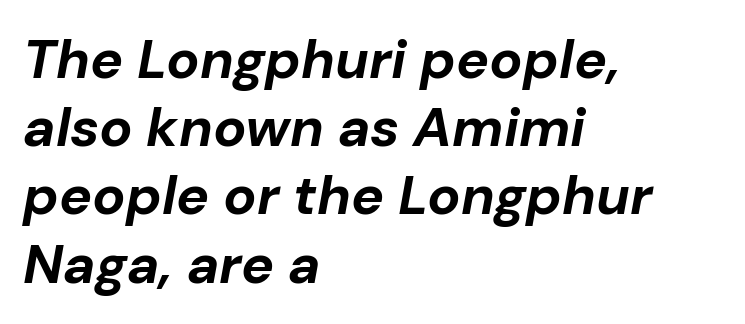
Q: Is the text bold? A: Yes.
Q: Is the text italic (slanted)? A: Yes, it leans right by about 10 degrees.
Q: Is the text underlined? A: No.
Q: How is the paragraph aligned? A: Left-aligned.
Q: Is the spacing between letters normal or unusually wide? A: Normal.
Q: Width (condensed, normal, or wide)? A: Normal.
Q: Stroke contrast? A: Low.
Q: x-height? A: Medium.
Q: Monospaced? A: No.
